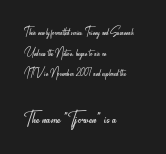
{"bold": "no", "underline": "no", "align": "left", "line_spacing": "normal", "line_spacing_ratio": 1.47, "letter_spacing": "normal", "letter_spacing_em": 0.0, "larger_block": "second", "size_ratio": 1.71, "glyph_px": 24}
